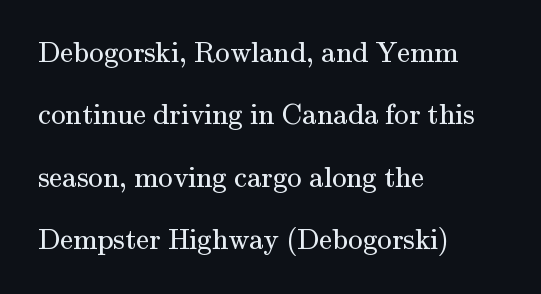
{"serif": "yes", "italic": "no", "bold": "no", "weight": "regular", "width": "normal", "stroke_contrast": "medium", "x_height": "small", "monospaced": "no", "underline": "no", "align": "left", "line_spacing": "loose", "line_spacing_ratio": 2.15, "letter_spacing": "normal", "letter_spacing_em": 0.0, "glyph_px": 29}
